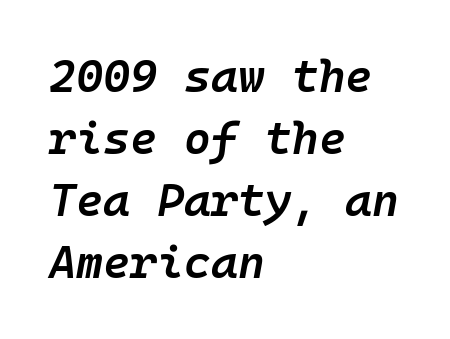
Words float on clear page, feet unadorned. This sample has the even, mechanical cadence of fixed-width lettering. The gaps between neighbouring characters are ordinary and unremarkable. Strokes here are thickened, but only to semibold level.
